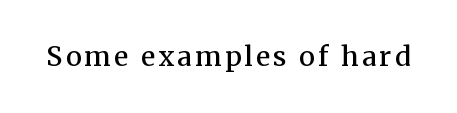
{"italic": "no", "bold": "semi", "underline": "no", "glyph_px": 27}
